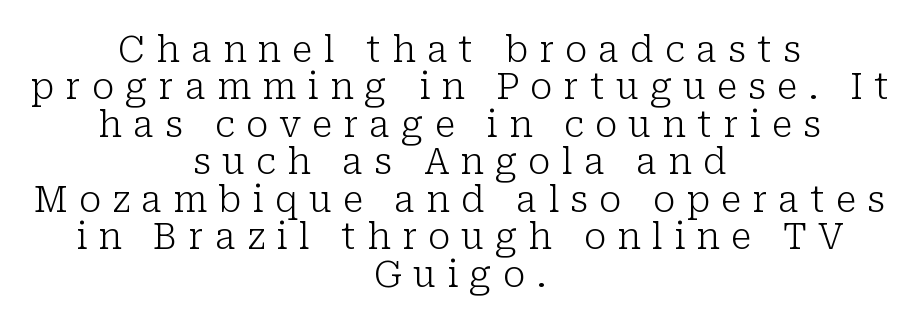
The image shows 36 px light serif type, upright; set centered, tight line spacing (1.04x), unusually wide letter spacing (+0.31 em), not underlined; low stroke contrast and a medium x-height.
